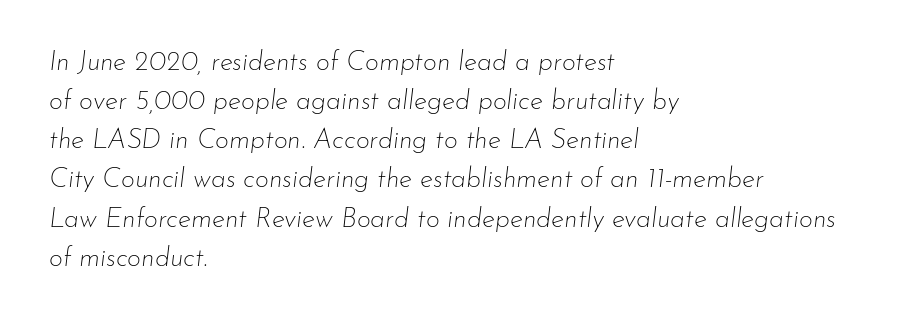
Q: Is the text bold? A: No.
Q: Is the text italic (slanted)? A: Yes, it leans right by about 7 degrees.
Q: Is the text underlined? A: No.
Q: How is the paragraph aligned? A: Left-aligned.
Q: Is the spacing between letters normal or unusually wide? A: Normal.
Q: Is the spacing between lines tight, normal or loose? A: Normal.
